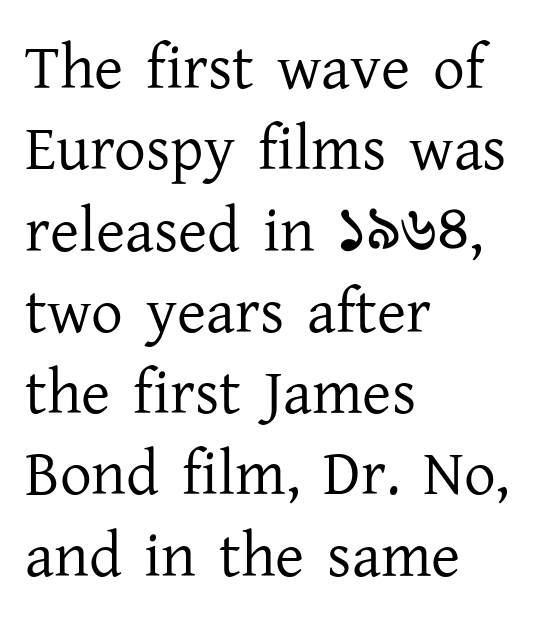
The type family on display is of the serif kind. Counters stay open thanks to moderate or lighter strokes. Lines of text with bare space underneath. What stands out about the letter spacing? Nothing — it is the standard amount.
